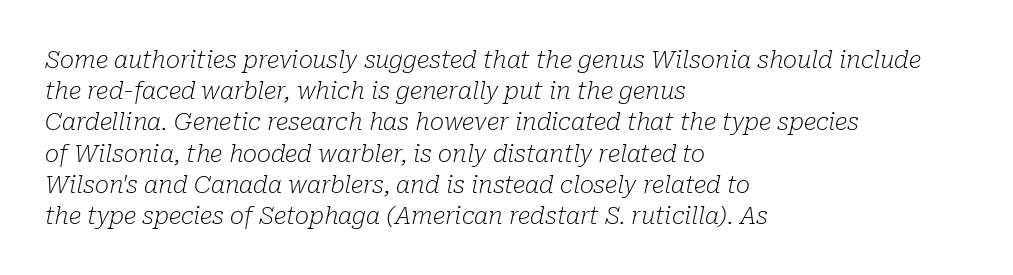
Q: Is the text bold? A: No.
Q: Is the text italic (slanted)? A: Yes, it leans right by about 10 degrees.
Q: Is the text underlined? A: No.
Q: How is the paragraph aligned? A: Left-aligned.
Q: Is the spacing between letters normal or unusually wide? A: Normal.
Q: Is the spacing between lines tight, normal or loose? A: Normal.
